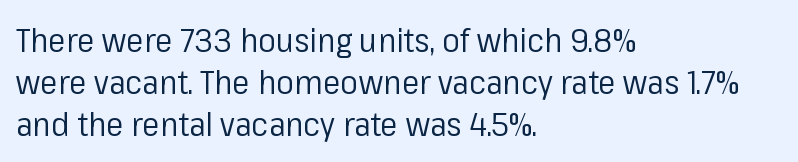
Is the letter spacing exaggerated? No — it looks like the ordinary default. A clean baseline with only descenders dipping below it. The face used here is a sans, in the tradition of grotesques and geometrics. Caption: face not bold, strokes unweighted. This sample is left-justified, so line endings fall wherever the words run out. Notice how descenders clear the ascenders below comfortably — that's standard leading.
